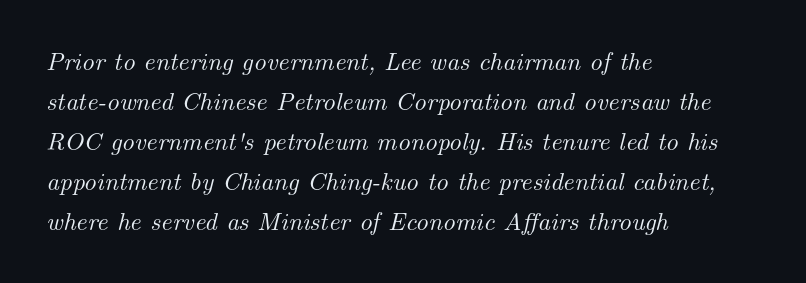
{"italic": "yes", "lean": "right", "slant_degrees": 14, "underline": "no", "align": "left", "line_spacing": "normal", "line_spacing_ratio": 1.6, "letter_spacing": "normal", "letter_spacing_em": 0.0, "glyph_px": 25}
